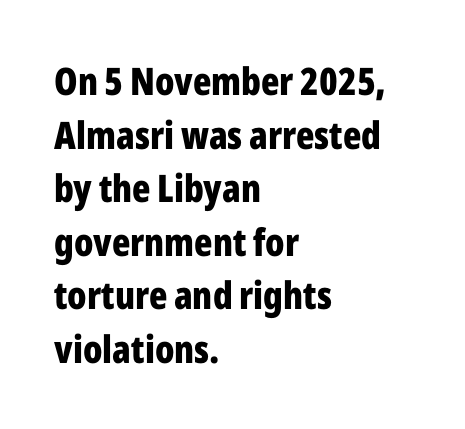
{"serif": "no", "italic": "no", "bold": "yes", "weight": "bold", "width": "condensed", "stroke_contrast": "low", "x_height": "medium", "monospaced": "no", "underline": "no", "align": "left", "line_spacing": "normal", "line_spacing_ratio": 1.41, "letter_spacing": "normal", "letter_spacing_em": 0.0, "glyph_px": 38}
